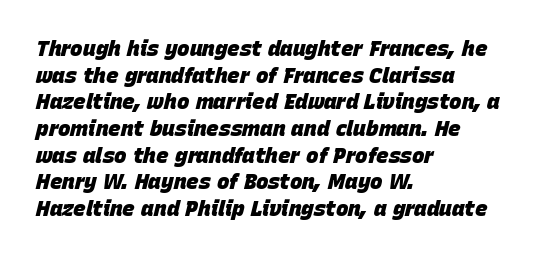
{"italic": "yes", "lean": "right", "slant_degrees": 15, "bold": "yes", "underline": "no", "align": "left", "line_spacing": "normal", "line_spacing_ratio": 1.27, "letter_spacing": "normal", "letter_spacing_em": 0.0, "glyph_px": 21}
